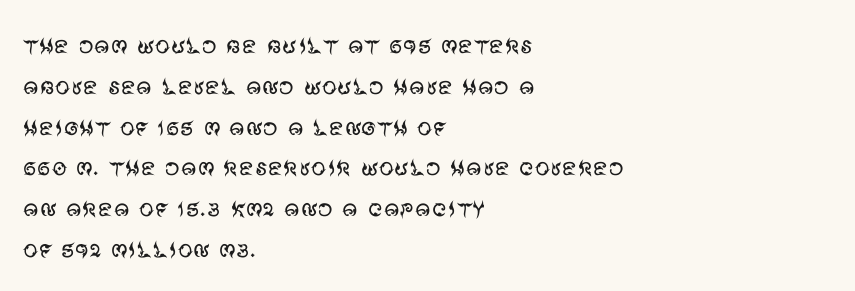
The face used here is proportionally spaced, like ordinary book or web type. The face used here is rendered with its standard letterfit. Students, observe: this is what conventionally led text looks like. The passage shown is not underscored anywhere. A quiet, ordinary-to-light weight characterises the typeface.
